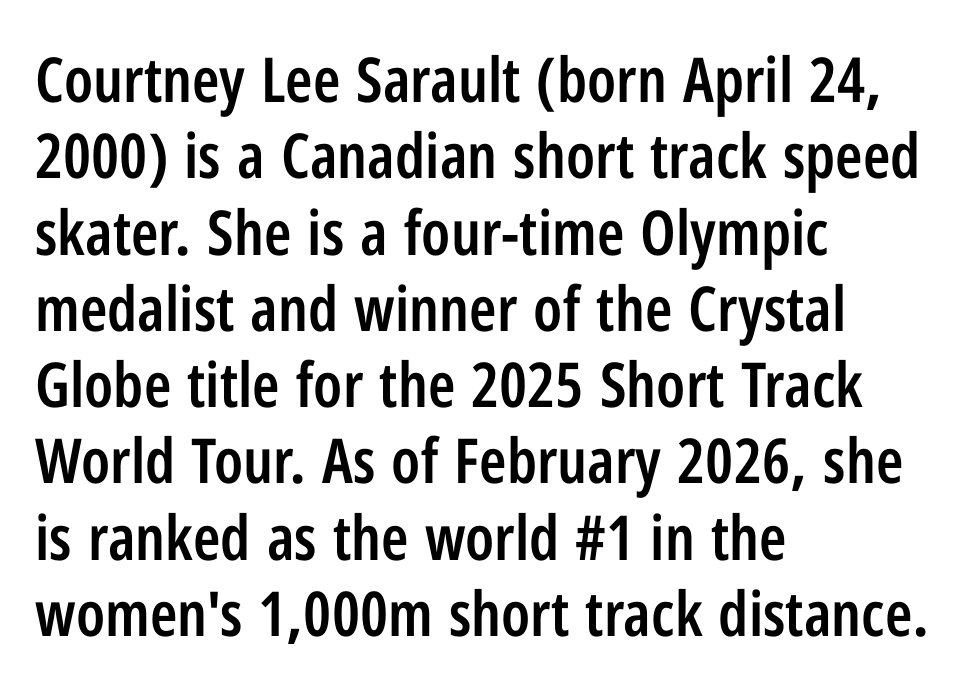
The image shows 62 px semibold, condensed sans-serif type, upright; set left-aligned, line spacing 1.23x, normal letter spacing, not underlined; low stroke contrast and a medium x-height.
